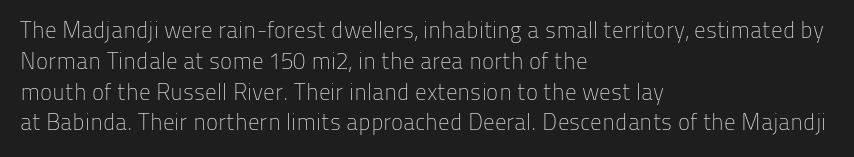
The image shows 23 px text type, upright; set left-aligned, normal line spacing (1.34x), normal letter spacing, not underlined.
